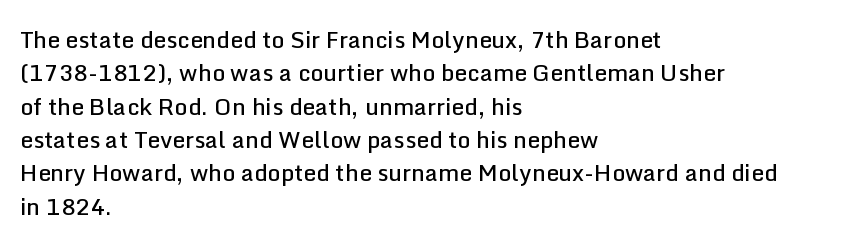
{"italic": "no", "bold": "semi", "underline": "no", "align": "left", "line_spacing": "normal", "line_spacing_ratio": 1.45, "letter_spacing": "normal", "letter_spacing_em": 0.0, "glyph_px": 23}
